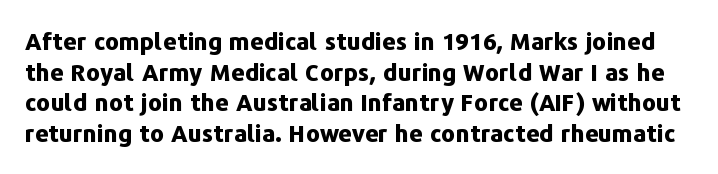
Tracking here is standard; glyphs follow each other at the usual distance. The font is running at its bold setting. Notice how the stems are strictly vertical — no italics here. The zone under the glyphs is completely vacant. The passage shown stacks its lines at a standard gap.
